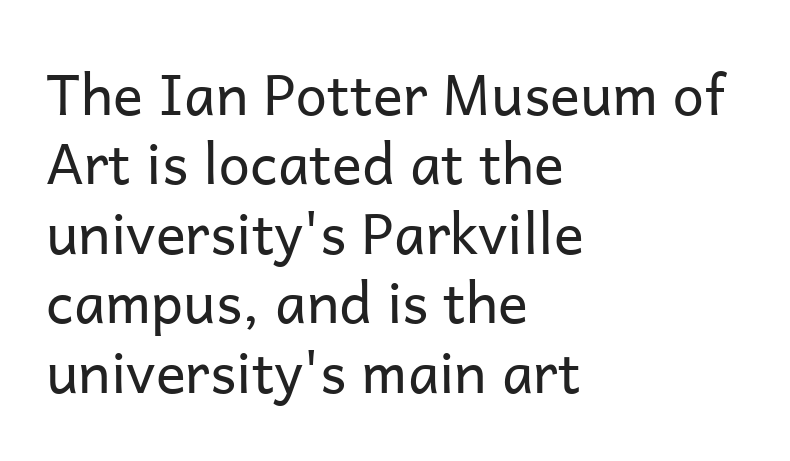
If you drew a line through each stem, it would be perfectly vertical. The passage shown is not underscored anywhere. Typographically, this falls in the sans-serif category. Here the glyphs are tracked normally, forming tight word shapes. You could not count columns in this text — the font is proportionally spaced. Weight: regular or lighter.
